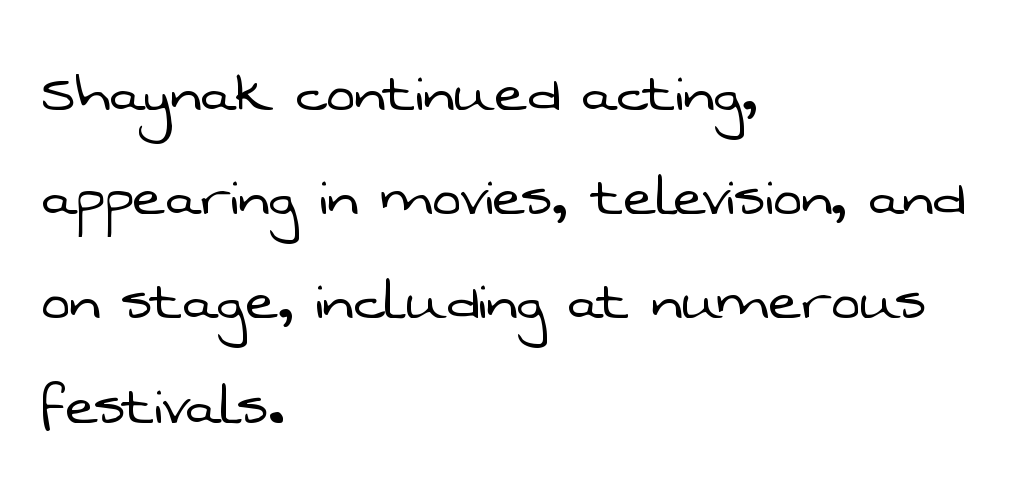
{"serif": "no", "bold": "no", "weight": "light", "width": "normal", "stroke_contrast": "low", "x_height": "medium", "monospaced": "no", "underline": "no", "align": "left", "line_spacing": "normal", "line_spacing_ratio": 1.51, "letter_spacing": "normal", "letter_spacing_em": 0.0, "glyph_px": 69}
